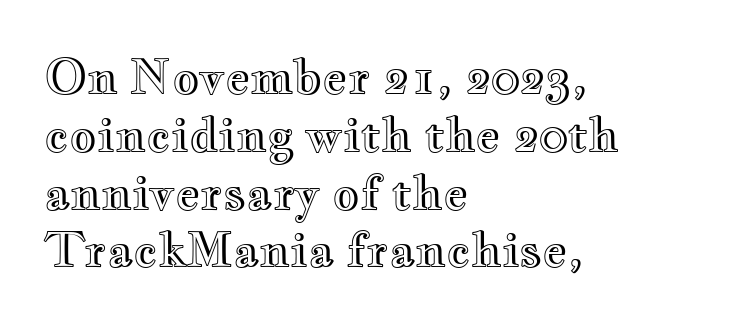
{"italic": "no", "width": "wide", "x_height": "small", "monospaced": "no", "underline": "no", "align": "left", "line_spacing_ratio": 1.23, "letter_spacing": "normal", "letter_spacing_em": 0.0, "glyph_px": 47}
